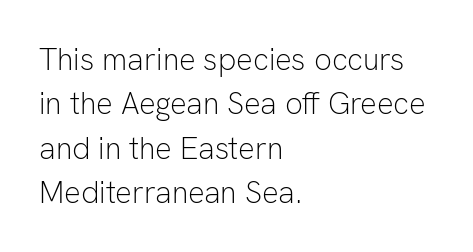
A typesetter would call this leading conventional body-copy spacing. To sum up the face: it is a sans, with no serifs. Horizontally, the lines are justified to the leading edge only. Nothing heavy about these letters — not bold at all.
